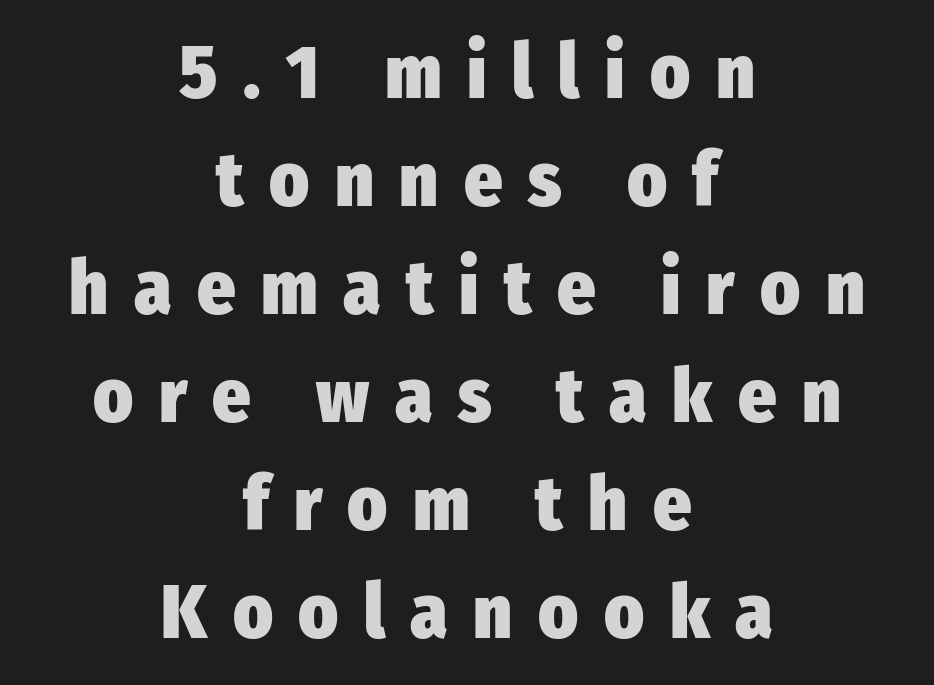
The horizontal fit of the characters is loose and conspicuously gappy. The paragraph has two soft edges and a firm central axis. Quick note: underline off. Serif or sans? Sans — the stroke terminals are bare. The passage shown stacks its lines at a standard gap.
